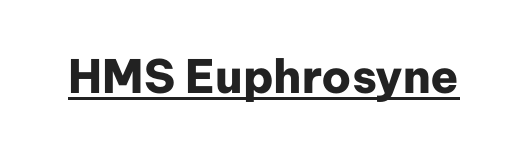
{"serif": "no", "italic": "no", "bold": "yes", "weight": "heavy", "width": "normal", "stroke_contrast": "low", "x_height": "medium", "monospaced": "no", "underline": "yes", "letter_spacing": "normal", "letter_spacing_em": 0.0, "glyph_px": 46}
